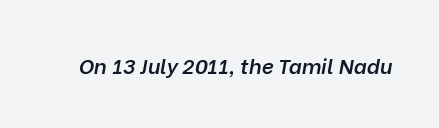
The image shows 21 px text type, italic (leaning right); set normal letter spacing, not underlined.
